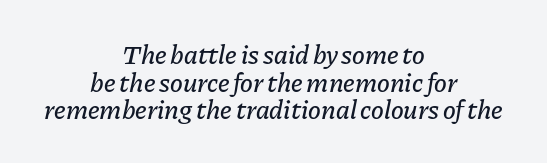
{"italic": "yes", "lean": "right", "slant_degrees": 11, "underline": "no", "align": "center", "line_spacing": "tight", "line_spacing_ratio": 1.02, "letter_spacing": "normal", "letter_spacing_em": 0.0, "glyph_px": 27}
